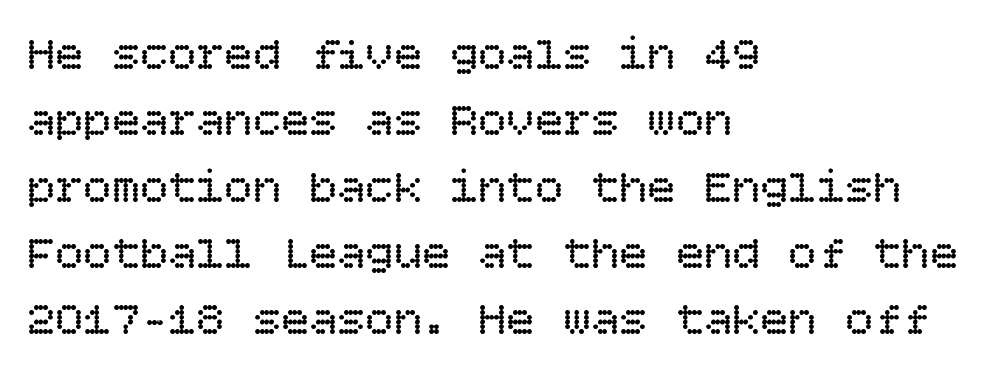
The image shows 47 px regular-weight type, upright; set left-aligned, normal line spacing (1.41x), normal letter spacing, not underlined; low stroke contrast and a large x-height.
